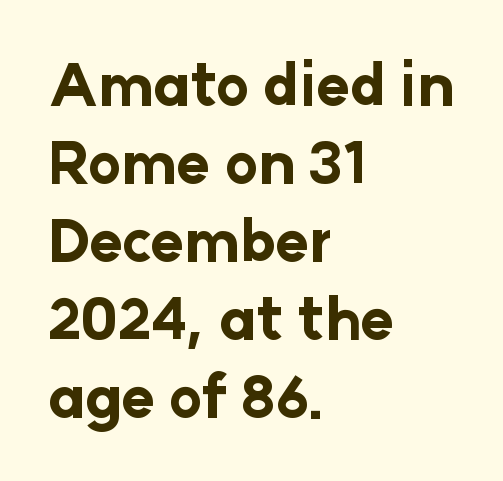
Nope, no serifs anywhere on these letters. If you measured baseline to baseline, you'd find a middling distance. Students, this is bold: see how much ink each stroke carries. Which margin do the lines hug? The left one — the right edge is uneven. Italic? Not at all — the glyphs are vertical.
